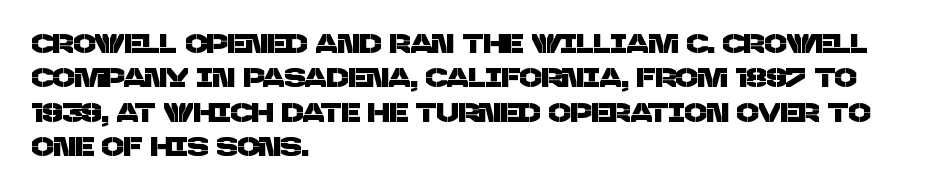
Q: Is the text underlined? A: No.
Q: How is the paragraph aligned? A: Left-aligned.
Q: Is the spacing between letters normal or unusually wide? A: Normal.
Q: Is the spacing between lines tight, normal or loose? A: Normal.
